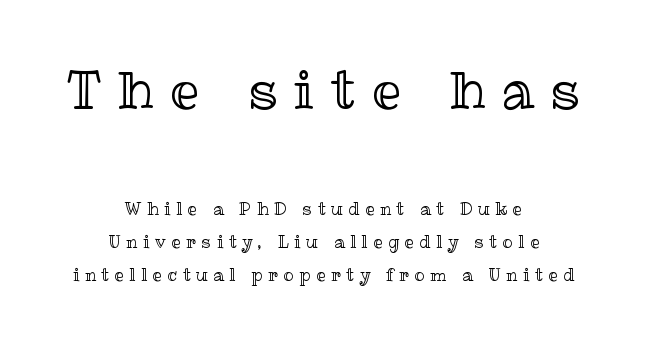
The image shows 52 px text type, upright; set centered, loose line spacing (1.96x), unusually wide letter spacing (+0.32 em), not underlined; the first (top) block is 3.06x larger; a medium x-height.
